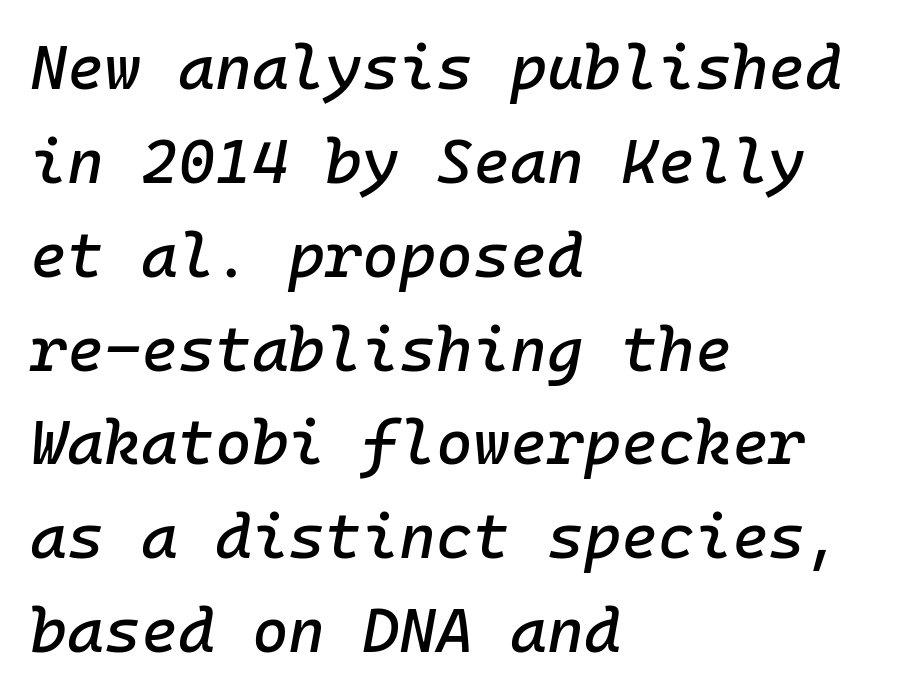
The image shows 63 px text type, italic (leaning right), monospaced; set left-aligned, normal line spacing (1.49x), normal letter spacing, not underlined; low stroke contrast and a medium x-height.
